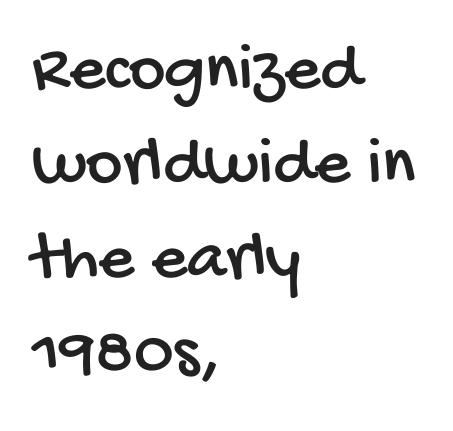
Note the varied advance widths — an 'i' is clearly narrower than an 'm'. Does the type have serifs? No, each stem ends abruptly. The passage is arranged the way most books set body copy — flush left. How are the letters spaced? Ordinarily, with no added tracking. Letters rest on an invisible, unmarked baseline.
